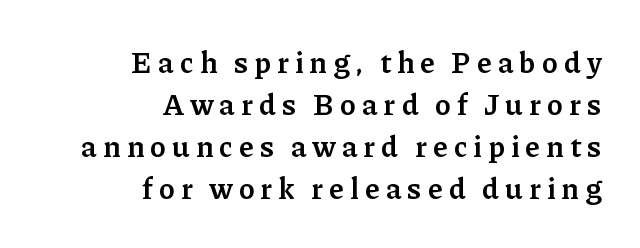
{"serif": "yes", "italic": "no", "bold": "semi", "weight": "semibold", "width": "normal", "stroke_contrast": "low", "x_height": "medium", "monospaced": "no", "underline": "no", "align": "right", "line_spacing": "normal", "line_spacing_ratio": 1.4, "letter_spacing": "wide", "letter_spacing_em": 0.21, "glyph_px": 30}
